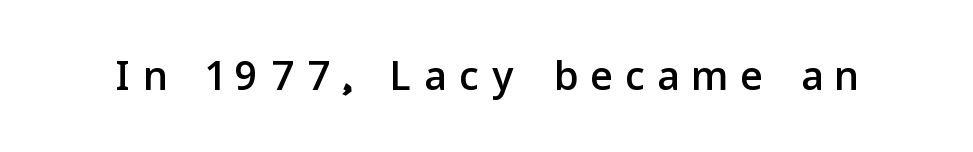
These lines are rendered in a variable-pitch font. The glyphs are unaccompanied by any horizontal stroke below them. Nothing sits at the stroke ends, so this counts as sans-serif. Style check: upright.
